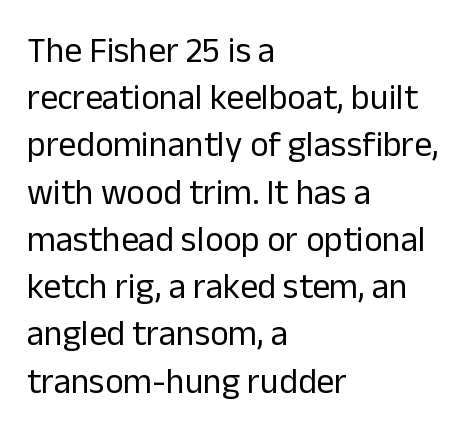
Posture: vertical. How would I describe the line gaps? Plain and ordinary. Type without underlining. Teacher's note: observe the even left margin — that is flush-left alignment. Characters follow at the spacing the type designer built in. Summary of weight: not heavy and not bold.
